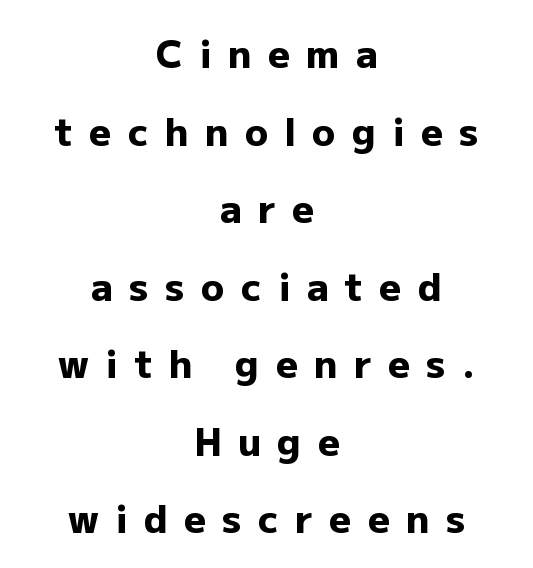
Proportional: the letters do not fall into vertical columns. Words float on clear page, feet unadorned. Short and long lines alike share a common midpoint. No italicization has been applied; the sample stays upright.
